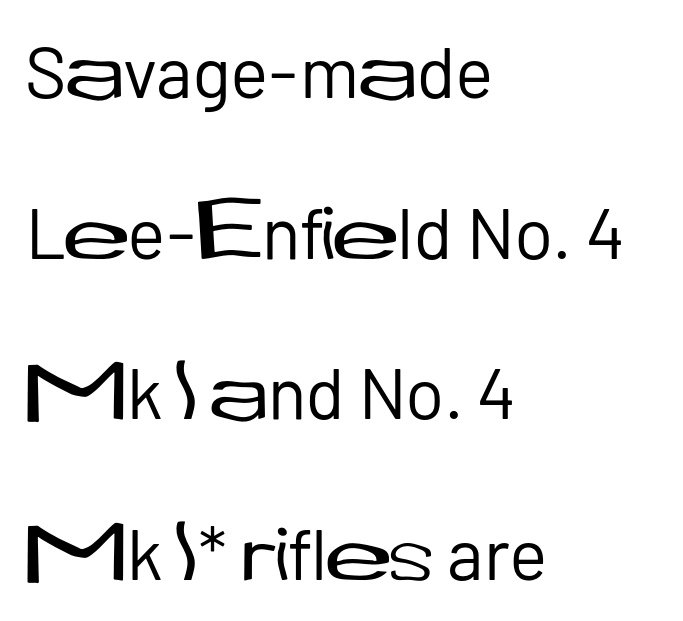
Q: Is the text bold? A: No.
Q: Is the text italic (slanted)? A: No, it is upright.
Q: Is the typeface a serif or a sans-serif typeface? A: Sans-serif.
Q: Is the text underlined? A: No.
Q: How is the paragraph aligned? A: Left-aligned.
Q: Is the spacing between letters normal or unusually wide? A: Normal.
Q: Is the spacing between lines tight, normal or loose? A: Loose.
Q: Width (condensed, normal, or wide)? A: Normal.
Q: Stroke contrast? A: Low.
Q: x-height? A: Medium.
Q: Monospaced? A: No.
